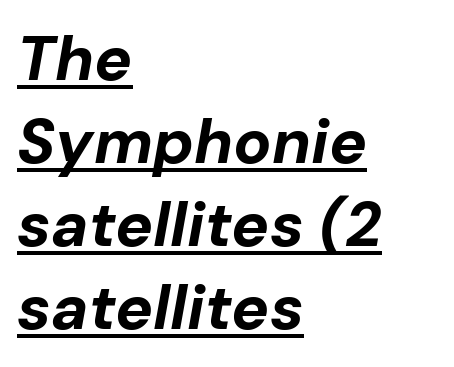
The image shows 63 px bold type, italic (leaning right); set left-aligned, normal line spacing (1.32x), normal letter spacing, underlined; low stroke contrast and a medium x-height.
